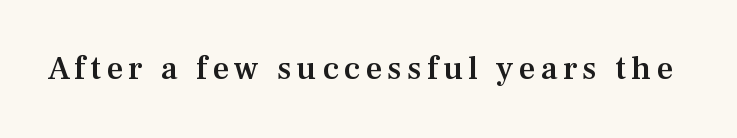
{"serif": "yes", "italic": "no", "bold": "semi", "weight": "semibold", "width": "normal", "stroke_contrast": "medium", "x_height": "medium", "monospaced": "no", "underline": "no", "glyph_px": 33}
